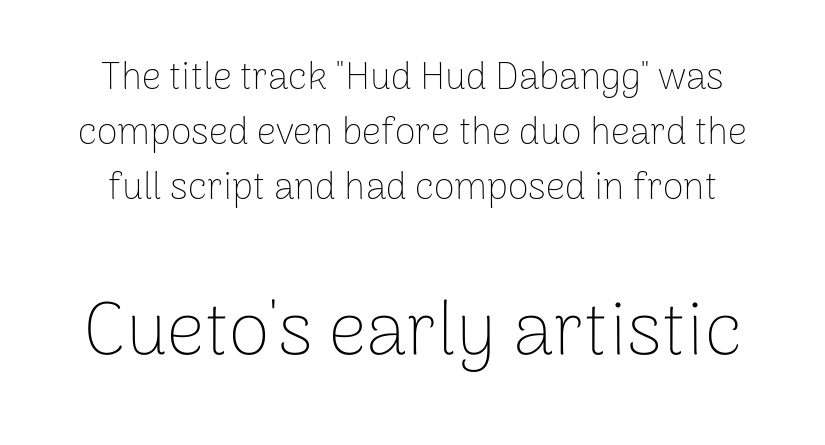
Q: Is the text bold? A: No.
Q: Is the text italic (slanted)? A: No, it is upright.
Q: Is the typeface a serif or a sans-serif typeface? A: Sans-serif.
Q: Is the text underlined? A: No.
Q: Is the spacing between letters normal or unusually wide? A: Normal.
Q: Is the spacing between lines tight, normal or loose? A: Normal.
Q: Which block of text is set in a larger size, the first (top) or the second (bottom)? A: The second (bottom) one.
Q: Width (condensed, normal, or wide)? A: Normal.
Q: Stroke contrast? A: Low.
Q: x-height? A: Medium.
Q: Monospaced? A: No.
